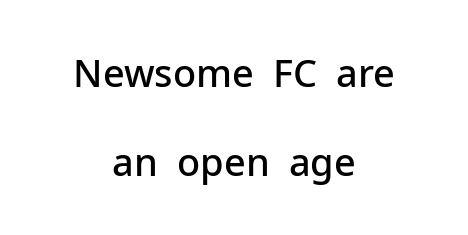
Q: Is the text bold? A: Semi-bold.
Q: Is the text italic (slanted)? A: No, it is upright.
Q: Is the typeface a serif or a sans-serif typeface? A: Sans-serif.
Q: Is the text underlined? A: No.
Q: How is the paragraph aligned? A: Centered.
Q: Is the spacing between letters normal or unusually wide? A: Normal.
Q: Is the spacing between lines tight, normal or loose? A: Loose.
Q: Width (condensed, normal, or wide)? A: Normal.
Q: Stroke contrast? A: Low.
Q: x-height? A: Medium.
Q: Monospaced? A: No.
